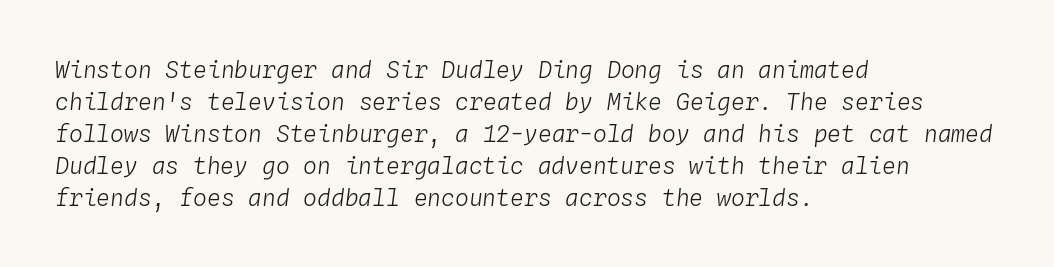
The image shows 23 px text type, italic (leaning right); set left-aligned, normal line spacing (1.39x), normal letter spacing, not underlined.
